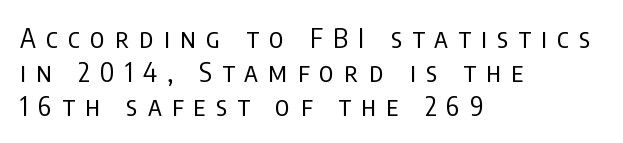
Q: Is the text bold? A: No.
Q: Is the text italic (slanted)? A: No, it is upright.
Q: Is the text underlined? A: No.
Q: How is the paragraph aligned? A: Left-aligned.
Q: Is the spacing between letters normal or unusually wide? A: Unusually wide.
Q: Is the spacing between lines tight, normal or loose? A: Normal.
